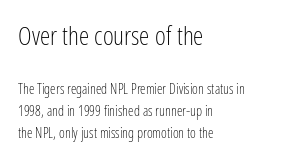
{"italic": "no", "bold": "no", "underline": "no", "align": "left", "line_spacing": "normal", "line_spacing_ratio": 1.57, "letter_spacing": "normal", "letter_spacing_em": 0.0, "larger_block": "first", "size_ratio": 1.86, "glyph_px": 26}
